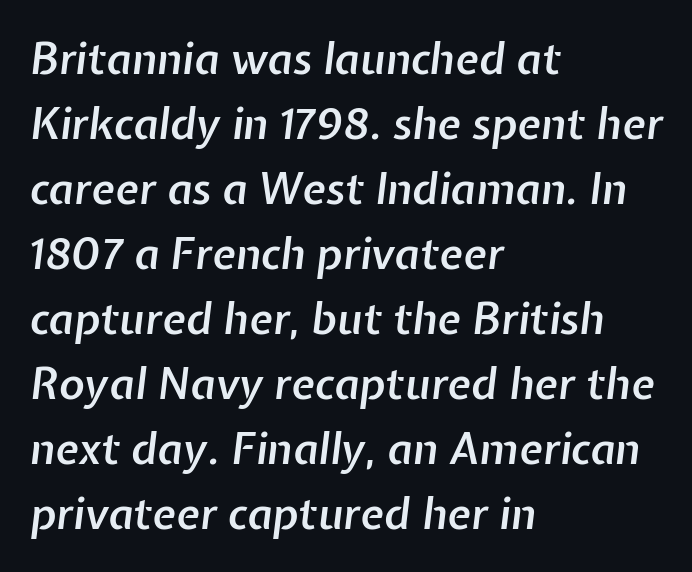
The image shows 43 px semibold type, italic (leaning right); set left-aligned, normal line spacing (1.51x), normal letter spacing, not underlined; low stroke contrast and a medium x-height.
